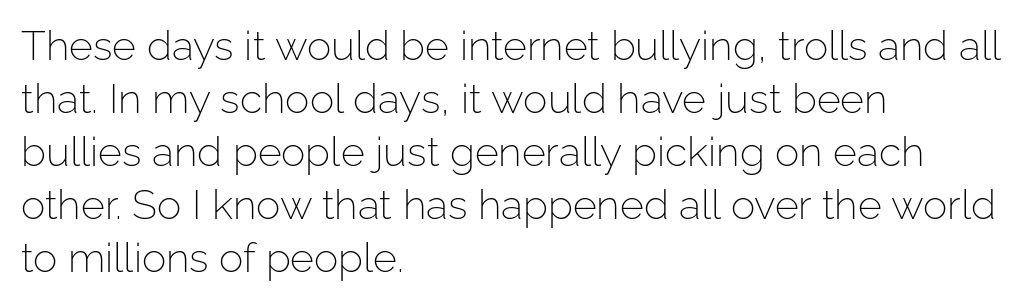
The image shows 41 px light sans-serif type, upright; set left-aligned, normal line spacing (1.29x), normal letter spacing, not underlined; low stroke contrast and a medium x-height.
